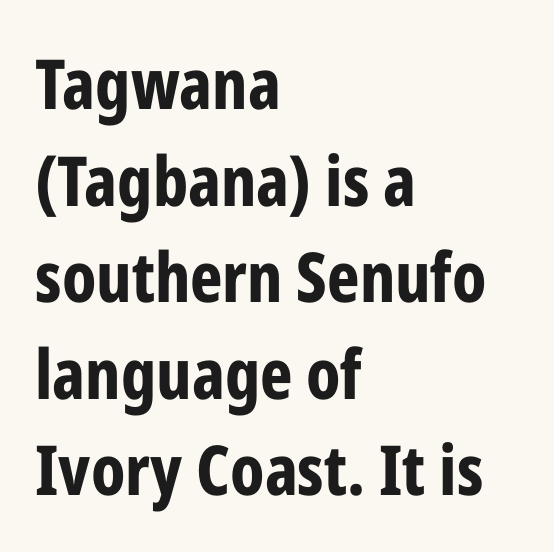
{"serif": "no", "italic": "no", "bold": "yes", "weight": "bold", "width": "condensed", "stroke_contrast": "low", "x_height": "medium", "monospaced": "no", "underline": "no", "align": "left", "line_spacing": "normal", "line_spacing_ratio": 1.4, "letter_spacing": "normal", "letter_spacing_em": 0.0, "glyph_px": 69}
